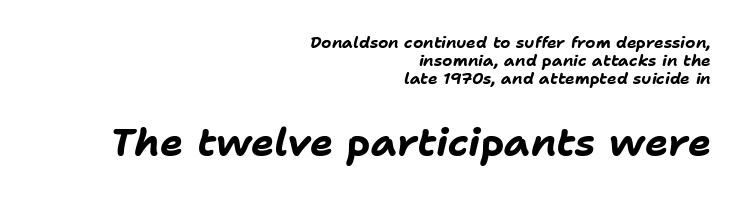
{"italic": "yes", "lean": "right", "slant_degrees": 11, "bold": "yes", "weight": "bold", "width": "normal", "stroke_contrast": "low", "x_height": "medium", "monospaced": "no", "underline": "no", "align": "right", "line_spacing": "tight", "line_spacing_ratio": 1.12, "letter_spacing": "normal", "letter_spacing_em": 0.0, "larger_block": "second", "size_ratio": 2.44, "glyph_px": 39}
